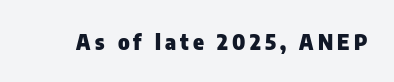
The image shows 22 px bold type, upright; set not underlined.
